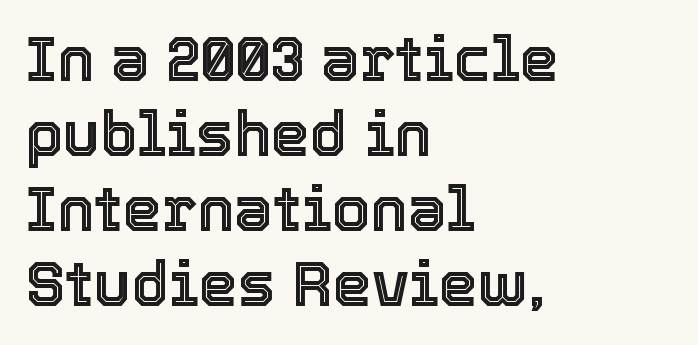
Think of a printed novel: that variable character pitch is what you see here. The text block is weighted toward the left margin, trailing off unevenly rightward. No word sits above an underline. What stands out about the letter spacing? Nothing — it is the standard amount. Designer's note — italics off, roman on.
